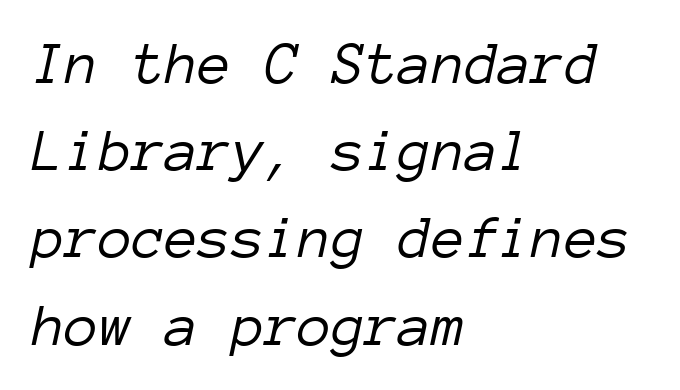
Beneath every word, the page is bare. Weight: regular or lighter. The lines in this sample share a left origin and differ only in where they stop. The designer left line spacing at the default. You could count columns in this text — the font is strictly monospaced.
